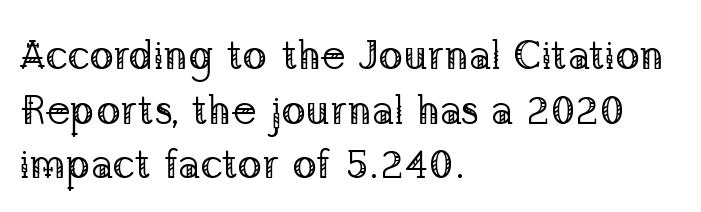
The passage is arranged the way most books set body copy — flush left. No letter is thick-stroked: the sample isn't bold. Look at the bottom of the vertical strokes: they flare into serifs here. The rendering keeps characters at their native spacing.
